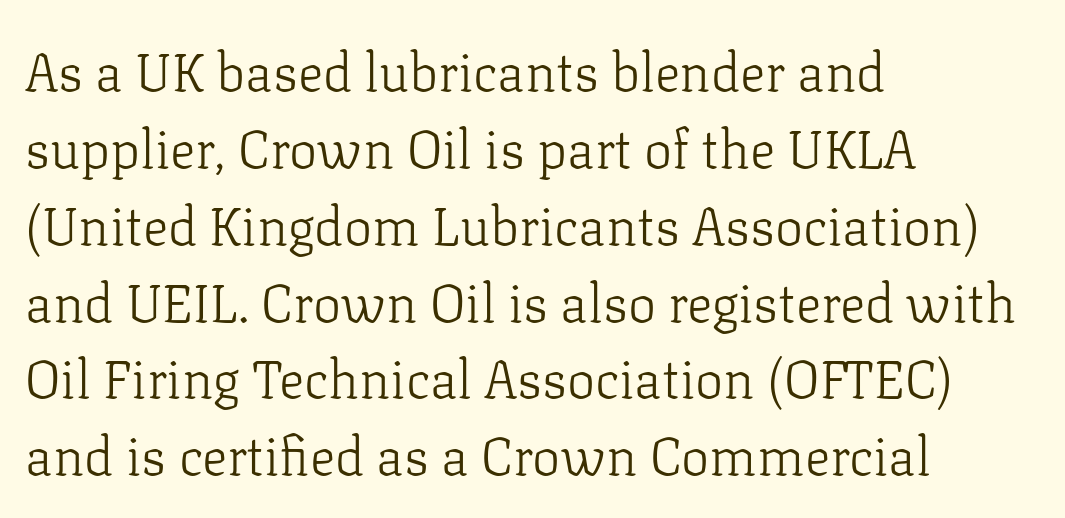
In terms of letterform style, serifs are clearly present. No extra ink here — the face is not bold. Underline: absent. How are the letters spaced? Ordinarily, with no added tracking. Notice how the passage keeps a crisp vertical edge on the left only.
